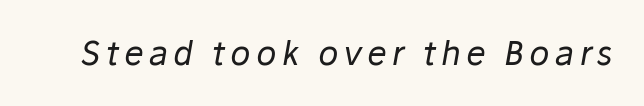
Q: Is the text bold? A: No.
Q: Is the text italic (slanted)? A: Yes, it leans right by about 10 degrees.
Q: Is the text underlined? A: No.
Q: Width (condensed, normal, or wide)? A: Normal.
Q: Stroke contrast? A: Low.
Q: x-height? A: Medium.
Q: Monospaced? A: No.
